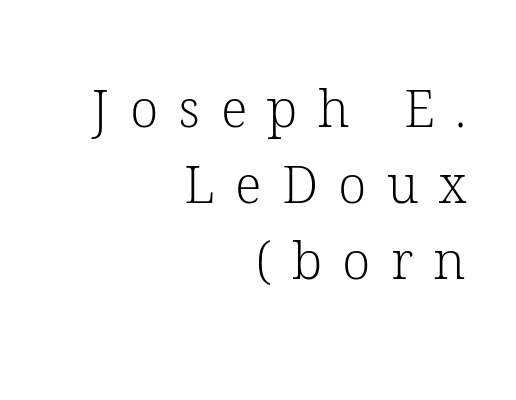
{"serif": "yes", "italic": "no", "bold": "no", "weight": "light", "width": "normal", "stroke_contrast": "low", "x_height": "medium", "monospaced": "no", "underline": "no", "align": "right", "line_spacing": "normal", "line_spacing_ratio": 1.46, "letter_spacing": "wide", "letter_spacing_em": 0.39, "glyph_px": 52}
